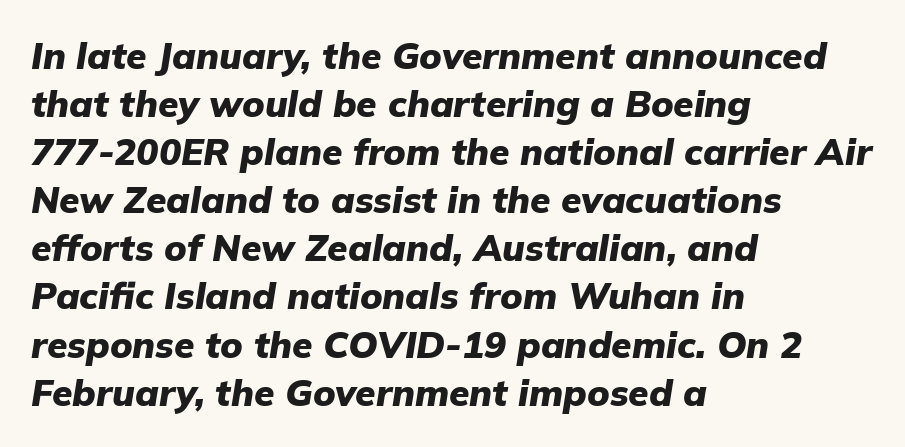
Normally led — the rows are evenly, conventionally spaced. Thick stems and heavy bowls — unmistakably bold. Standard letterfit; no display-style spreading of the glyphs. The specimen omits any rule beneath the text block's lines.
